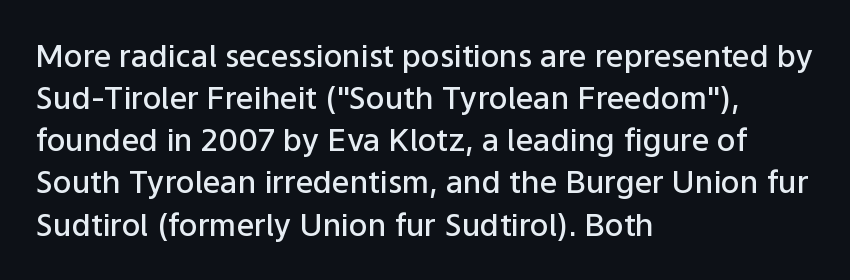
Q: Is the text bold? A: Semi-bold.
Q: Is the text italic (slanted)? A: No, it is upright.
Q: Is the typeface a serif or a sans-serif typeface? A: Sans-serif.
Q: Is the text underlined? A: No.
Q: How is the paragraph aligned? A: Left-aligned.
Q: Is the spacing between letters normal or unusually wide? A: Normal.
Q: Is the spacing between lines tight, normal or loose? A: Normal.
Q: Width (condensed, normal, or wide)? A: Normal.
Q: Stroke contrast? A: Low.
Q: x-height? A: Medium.
Q: Monospaced? A: No.
